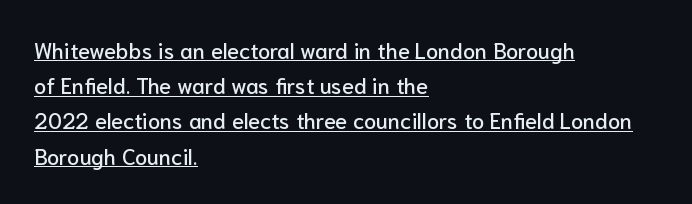
Q: Is the text italic (slanted)? A: No, it is upright.
Q: Is the text underlined? A: Yes.
Q: How is the paragraph aligned? A: Left-aligned.
Q: Is the spacing between letters normal or unusually wide? A: Normal.
Q: Is the spacing between lines tight, normal or loose? A: Normal.
